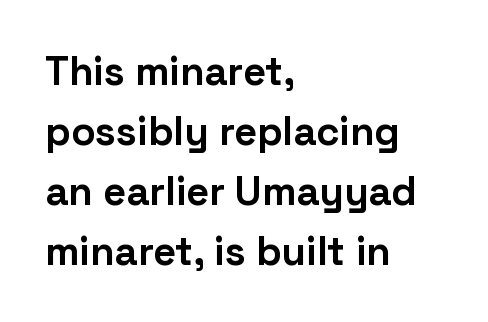
The image shows 40 px bold sans-serif type, upright; set left-aligned, normal line spacing (1.5x), normal letter spacing, not underlined; low stroke contrast and a medium x-height.
